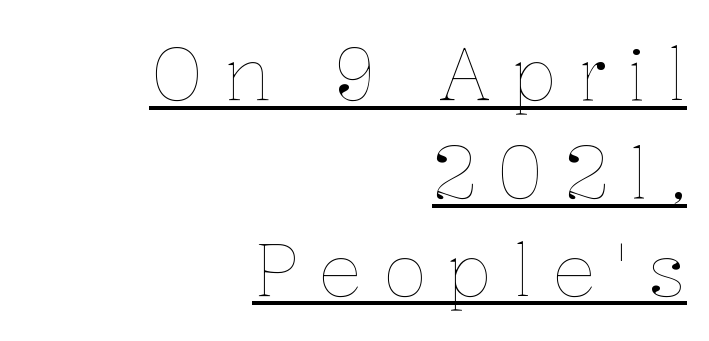
{"italic": "no", "bold": "no", "weight": "thin", "width": "normal", "stroke_contrast": "low", "x_height": "medium", "monospaced": "no", "underline": "yes", "align": "right", "line_spacing": "normal", "line_spacing_ratio": 1.34, "letter_spacing": "wide", "letter_spacing_em": 0.28, "glyph_px": 73}
